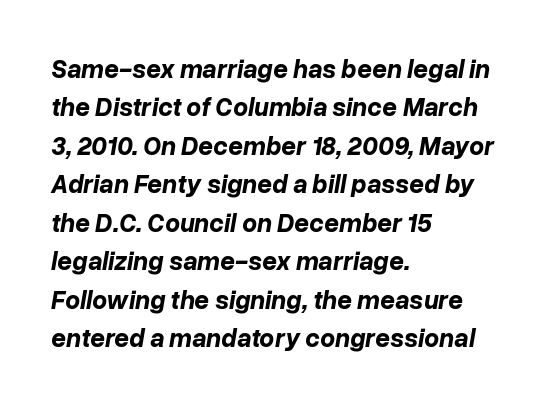
Q: Is the text bold? A: Yes.
Q: Is the text italic (slanted)? A: Yes, it leans right by about 10 degrees.
Q: Is the text underlined? A: No.
Q: How is the paragraph aligned? A: Left-aligned.
Q: Is the spacing between letters normal or unusually wide? A: Normal.
Q: Is the spacing between lines tight, normal or loose? A: Normal.
